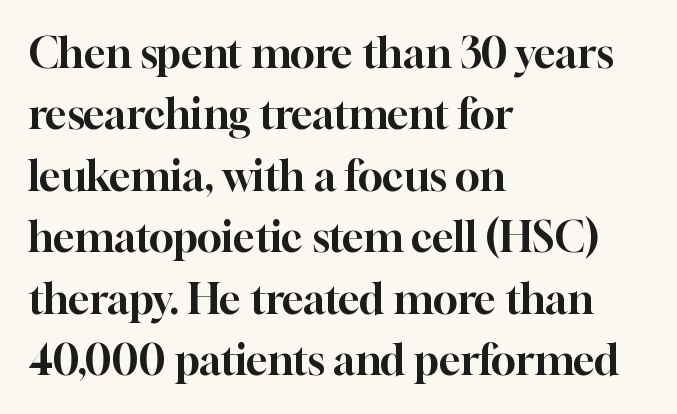
{"serif": "yes", "italic": "no", "width": "normal", "stroke_contrast": "high", "x_height": "medium", "monospaced": "no", "underline": "no", "align": "left", "line_spacing": "normal", "line_spacing_ratio": 1.5, "letter_spacing": "normal", "letter_spacing_em": 0.0, "glyph_px": 41}
